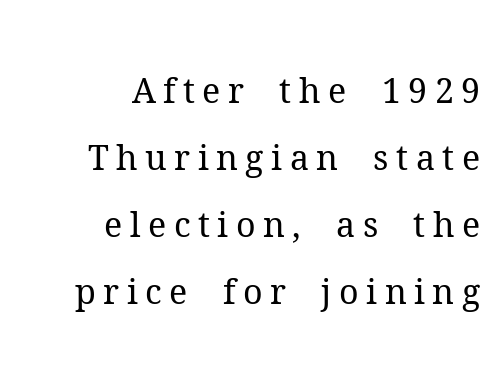
{"serif": "yes", "italic": "no", "bold": "no", "weight": "regular", "width": "normal", "stroke_contrast": "medium", "x_height": "medium", "monospaced": "no", "underline": "no", "align": "right", "line_spacing": "loose", "line_spacing_ratio": 1.97, "letter_spacing": "wide", "letter_spacing_em": 0.22, "glyph_px": 34}
